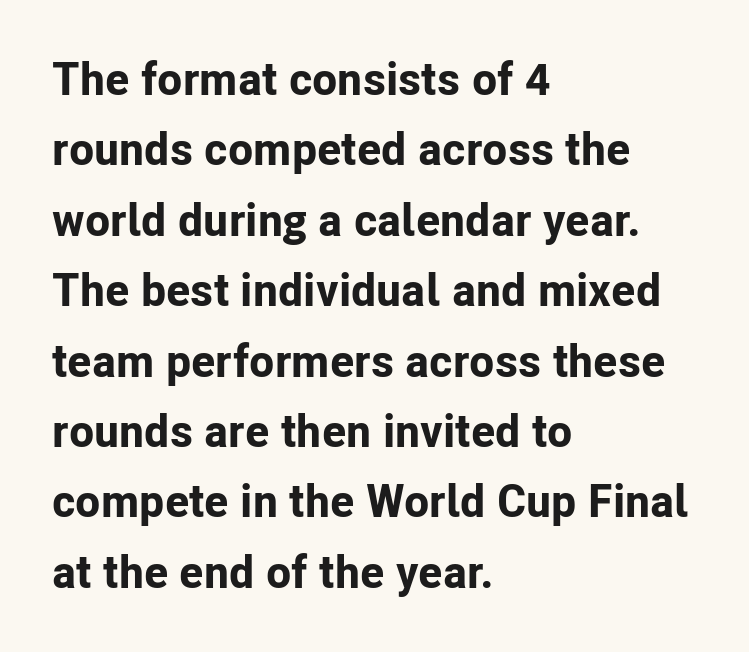
Q: Is the text bold? A: Yes.
Q: Is the text italic (slanted)? A: No, it is upright.
Q: Is the typeface a serif or a sans-serif typeface? A: Sans-serif.
Q: Is the text underlined? A: No.
Q: How is the paragraph aligned? A: Left-aligned.
Q: Is the spacing between letters normal or unusually wide? A: Normal.
Q: Is the spacing between lines tight, normal or loose? A: Normal.
Q: Width (condensed, normal, or wide)? A: Normal.
Q: Stroke contrast? A: Low.
Q: x-height? A: Medium.
Q: Monospaced? A: No.
